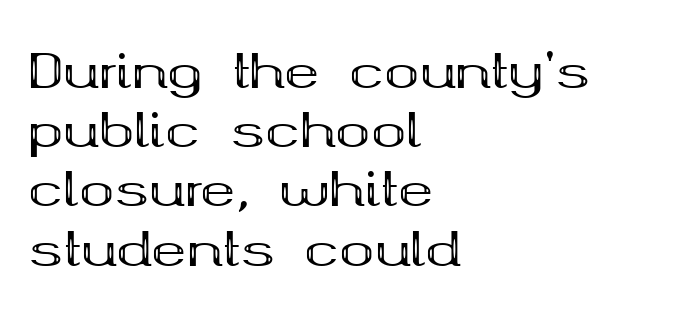
Q: Is the text bold? A: Yes.
Q: Is the text italic (slanted)? A: No, it is upright.
Q: Is the typeface a serif or a sans-serif typeface? A: Serif.
Q: Is the text underlined? A: No.
Q: How is the paragraph aligned? A: Left-aligned.
Q: Is the spacing between letters normal or unusually wide? A: Normal.
Q: Is the spacing between lines tight, normal or loose? A: Normal.
Q: Width (condensed, normal, or wide)? A: Wide.
Q: Stroke contrast? A: Medium.
Q: x-height? A: Medium.
Q: Monospaced? A: No.
